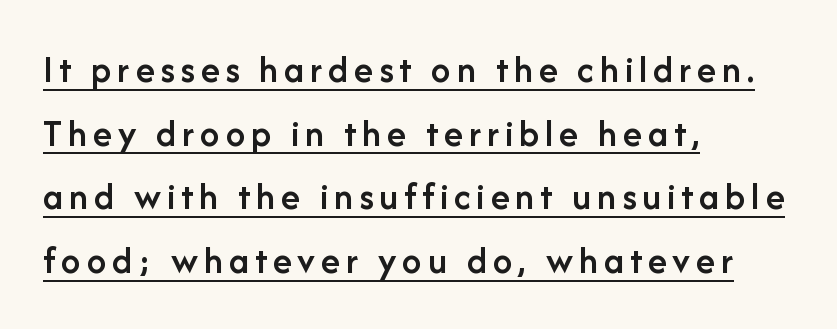
Grotesque or geometric, the face here clearly has no serifs. The rows are spaced the way most documents space them. Somebody hit Ctrl+U on this one — the words are underlined. Line beginnings align vertically; line endings do not. Think of a printed novel: that variable character pitch is what you see here.
